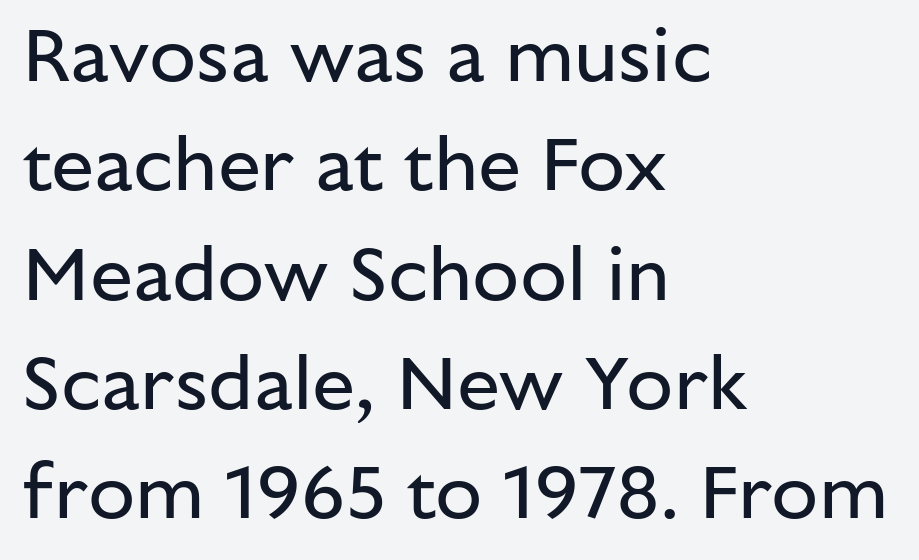
The setting favours the left margin, as ordinary paragraphs usually do. The rows are spaced the way most documents space them. Type without underlining. This sample uses an upright cut, with every glyph sitting square on the baseline. A quiet, ordinary-to-light weight characterises the typeface.
